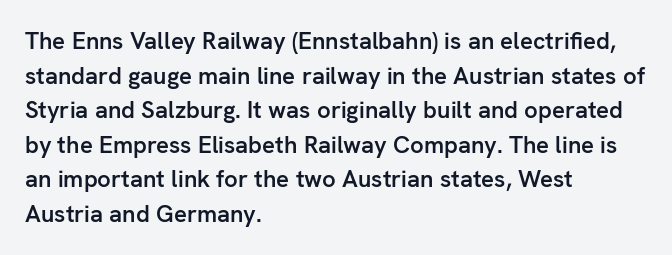
{"italic": "no", "bold": "semi", "underline": "no", "align": "left", "line_spacing": "normal", "line_spacing_ratio": 1.44, "letter_spacing": "normal", "letter_spacing_em": 0.0, "glyph_px": 24}
